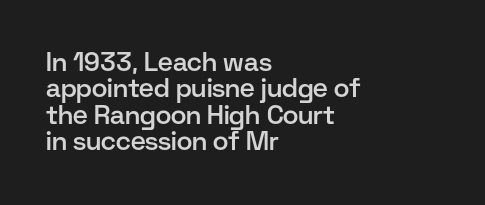
How are the letters spaced? Ordinarily, with no added tracking. Line beginnings align vertically; line endings do not. Tall strokes in this sample are plumb rather than angled. Vertically, the passage feels compressed, each row crowding the next. Notice the strokes are somewhat thickened but not fully heavy: this is a semibold.
